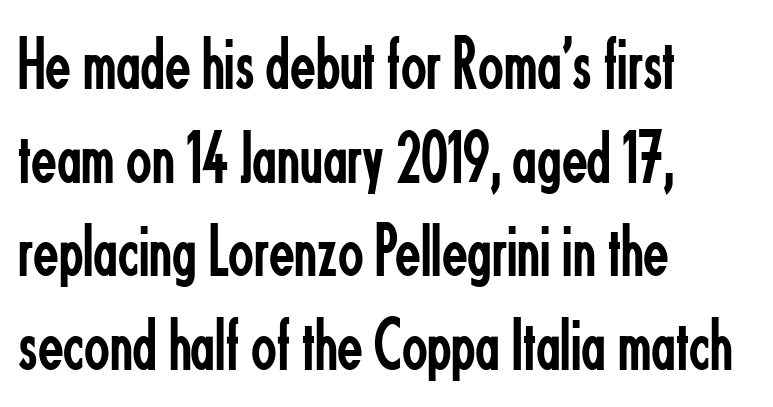
Q: Is the text bold? A: No.
Q: Is the text italic (slanted)? A: No, it is upright.
Q: Is the typeface a serif or a sans-serif typeface? A: Sans-serif.
Q: Is the text underlined? A: No.
Q: How is the paragraph aligned? A: Left-aligned.
Q: Is the spacing between letters normal or unusually wide? A: Normal.
Q: Is the spacing between lines tight, normal or loose? A: Normal.
Q: Width (condensed, normal, or wide)? A: Condensed.
Q: Stroke contrast? A: Low.
Q: x-height? A: Small.
Q: Monospaced? A: No.
